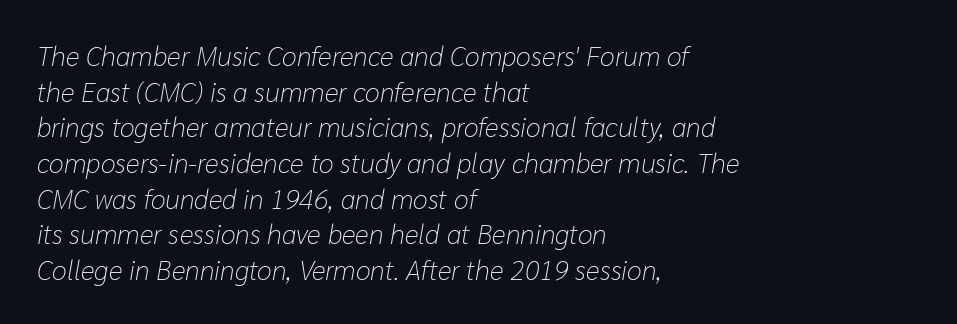
{"italic": "yes", "lean": "right", "slant_degrees": 10, "bold": "no", "underline": "no", "align": "left", "line_spacing": "normal", "line_spacing_ratio": 1.32, "letter_spacing": "normal", "letter_spacing_em": 0.0, "glyph_px": 27}
